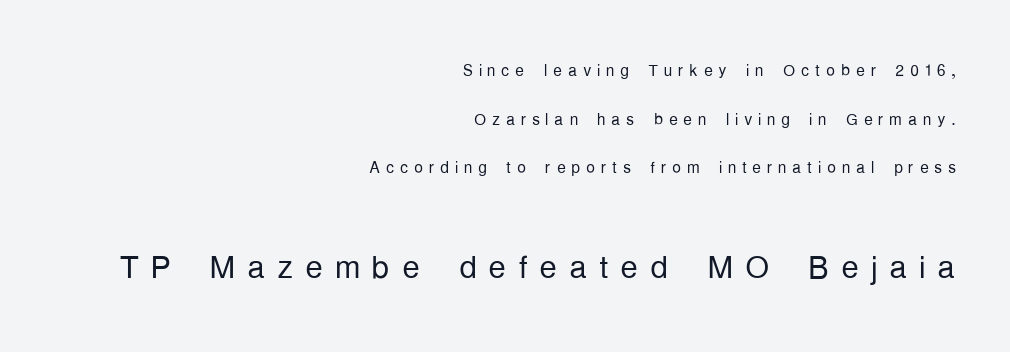
Stems here are at most as thick as an everyday book face. The letters in the lower block stand taller than those in the block above. Notice how the passage keeps a crisp vertical edge on the right only. Type style note: lacks serifs.
